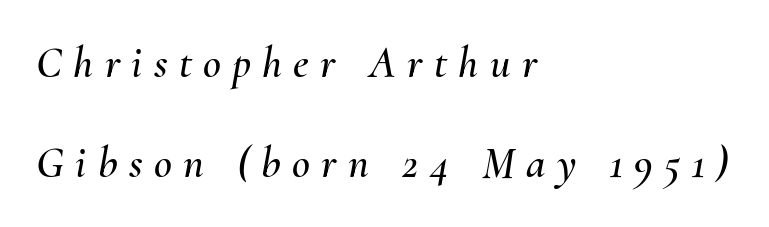
Q: Is the text italic (slanted)? A: Yes, it leans right by about 10 degrees.
Q: Is the text underlined? A: No.
Q: How is the paragraph aligned? A: Left-aligned.
Q: Is the spacing between letters normal or unusually wide? A: Unusually wide.
Q: Is the spacing between lines tight, normal or loose? A: Loose.
Q: Width (condensed, normal, or wide)? A: Normal.
Q: Stroke contrast? A: Medium.
Q: x-height? A: Small.
Q: Monospaced? A: No.
